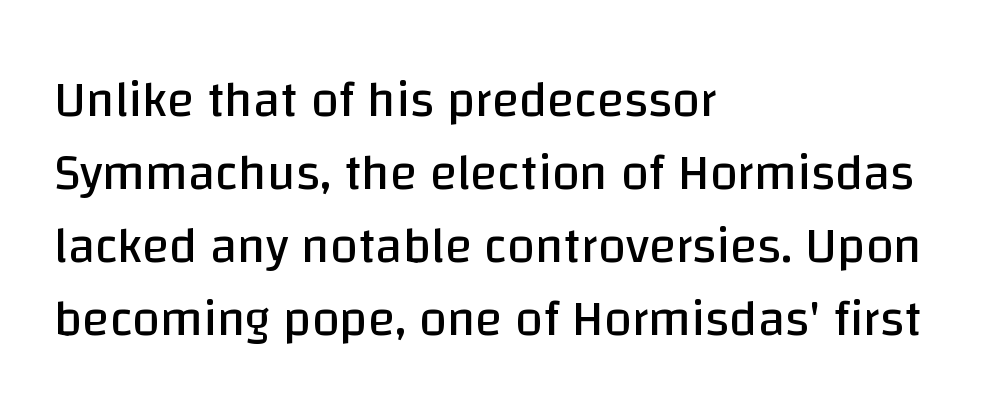
The typeface has the unassuming heft of standard copy or less. The rows are spaced the way most documents space them. What stands out about the letter spacing? Nothing — it is the standard amount. Unmarked baselines from the first word to the last. Alignment: flush left. The passage shown is typed in a proportional face where columns would drift.
